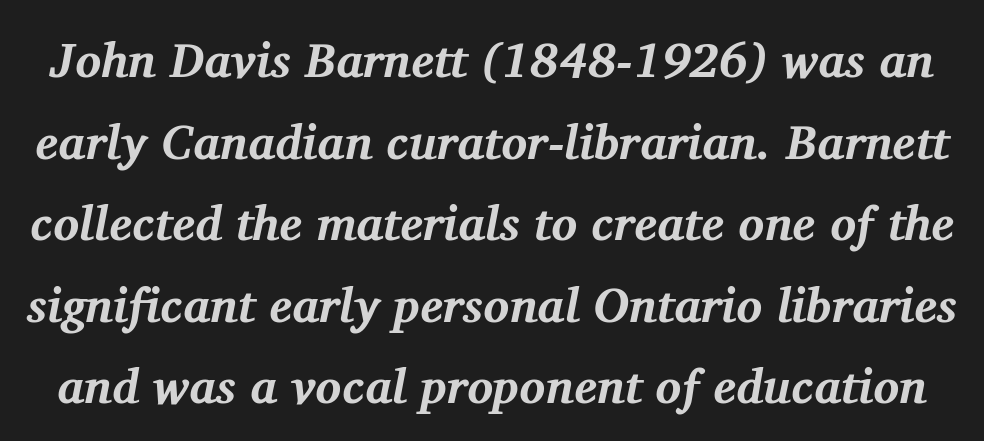
The image shows 48 px bold serif type, italic (leaning right); set normal line spacing (1.7x), normal letter spacing, not underlined; medium stroke contrast and a medium x-height.
